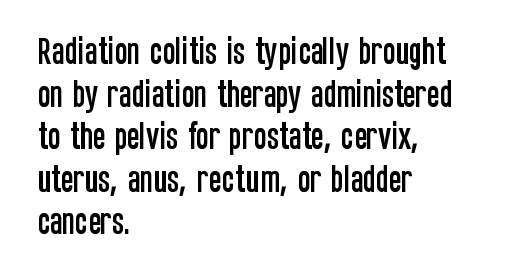
Q: Is the text italic (slanted)? A: No, it is upright.
Q: Is the typeface a serif or a sans-serif typeface? A: Sans-serif.
Q: Is the text underlined? A: No.
Q: How is the paragraph aligned? A: Left-aligned.
Q: Is the spacing between letters normal or unusually wide? A: Normal.
Q: Is the spacing between lines tight, normal or loose? A: Normal.
Q: Width (condensed, normal, or wide)? A: Condensed.
Q: Stroke contrast? A: Low.
Q: x-height? A: Large.
Q: Monospaced? A: No.
